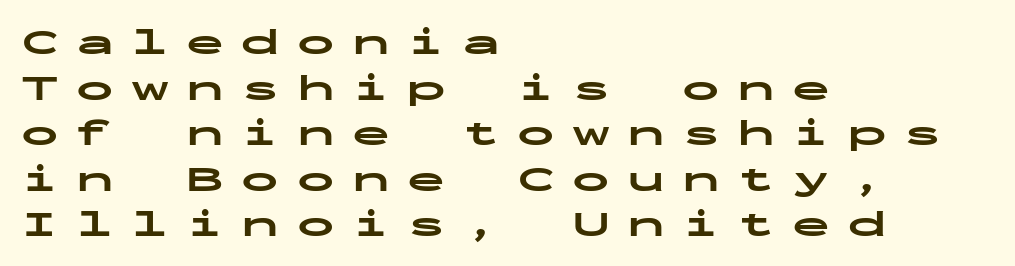
The image shows 38 px bold, wide sans-serif type, upright, monospaced; set left-aligned, line spacing 1.2x, unusually wide letter spacing (+0.45 em), not underlined; low stroke contrast and a medium x-height.
